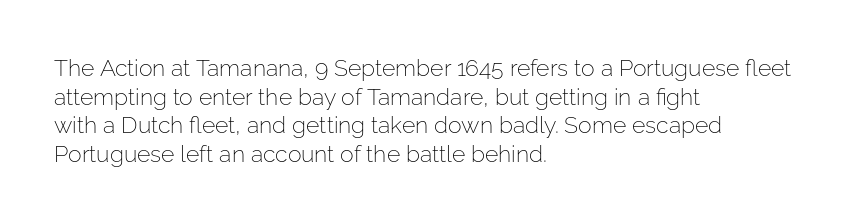
{"italic": "no", "bold": "no", "underline": "no", "align": "left", "line_spacing": "normal", "line_spacing_ratio": 1.25, "letter_spacing": "normal", "letter_spacing_em": 0.0, "glyph_px": 23}
